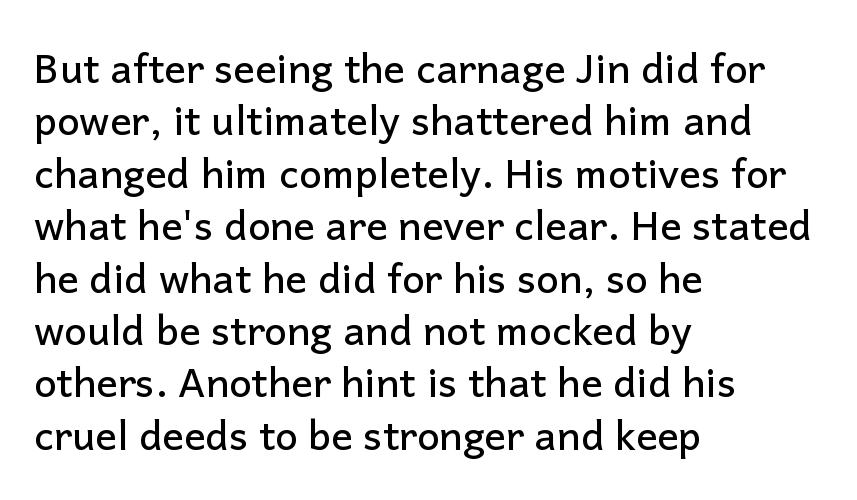
In terms of leading, this rendering sits right in the middle. Students, note that the glyphs here touch the page at normal intervals. Decoration check: the copy has no underline. The characters display no serif detailing; their extremities are plain.
